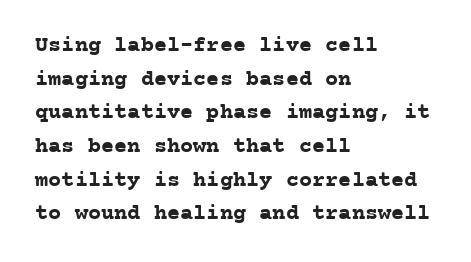
The image shows 22 px bold type, upright; set left-aligned, normal line spacing (1.53x), normal letter spacing, not underlined.
